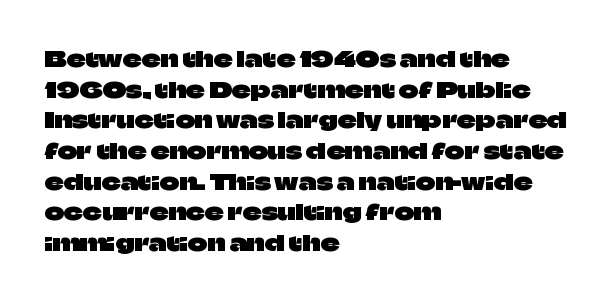
The image shows 21 px text type, upright; set left-aligned, normal line spacing (1.46x), normal letter spacing, not underlined.
